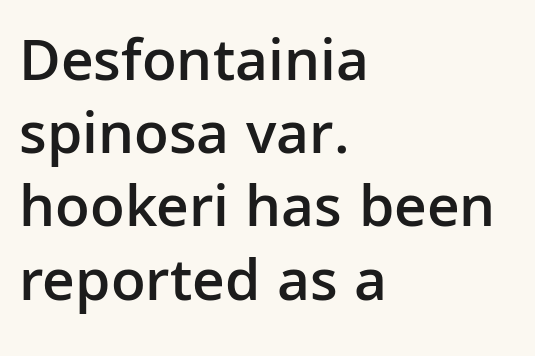
Q: Is the text bold? A: Semi-bold.
Q: Is the text italic (slanted)? A: No, it is upright.
Q: Is the typeface a serif or a sans-serif typeface? A: Sans-serif.
Q: Is the text underlined? A: No.
Q: How is the paragraph aligned? A: Left-aligned.
Q: Is the spacing between letters normal or unusually wide? A: Normal.
Q: Width (condensed, normal, or wide)? A: Normal.
Q: Stroke contrast? A: Low.
Q: x-height? A: Medium.
Q: Monospaced? A: No.
